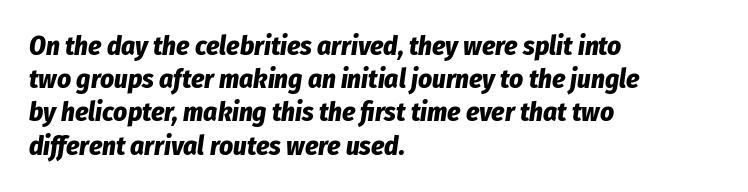
The image shows 27 px bold type, italic (leaning right); set left-aligned, line spacing 1.23x, normal letter spacing, not underlined.
